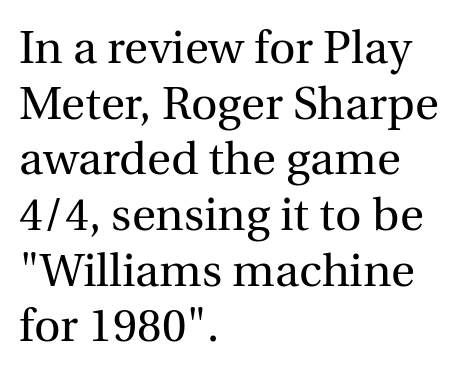
Is the block centered? No — it sits flush against the left margin. Is the letter spacing exaggerated? No — it looks like the ordinary default. Is this a fixed-width face? No — the glyphs have proportional, varying widths. Glance below the letters and you will spot only blank space. The designer went with a serif here, giving each stem small feet. The typesetting does not lean heavy: it is not bold.
